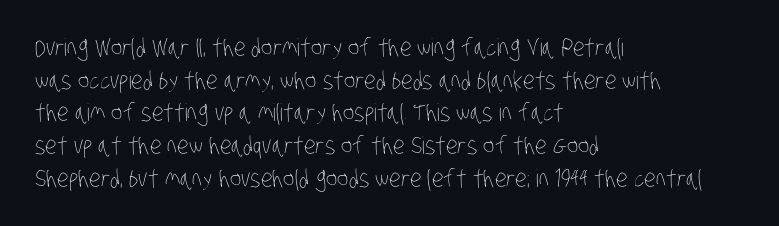
The image shows 24 px text type; set left-aligned, normal line spacing (1.36x), normal letter spacing, not underlined.
